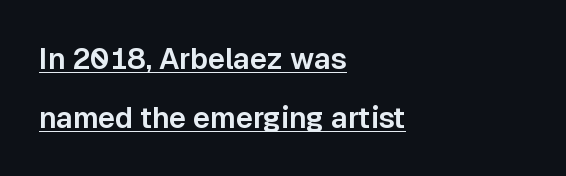
Q: Is the text italic (slanted)? A: No, it is upright.
Q: Is the typeface a serif or a sans-serif typeface? A: Sans-serif.
Q: Is the text underlined? A: Yes.
Q: How is the paragraph aligned? A: Left-aligned.
Q: Is the spacing between letters normal or unusually wide? A: Normal.
Q: Is the spacing between lines tight, normal or loose? A: Loose.
Q: Width (condensed, normal, or wide)? A: Normal.
Q: Stroke contrast? A: Low.
Q: x-height? A: Medium.
Q: Monospaced? A: No.
